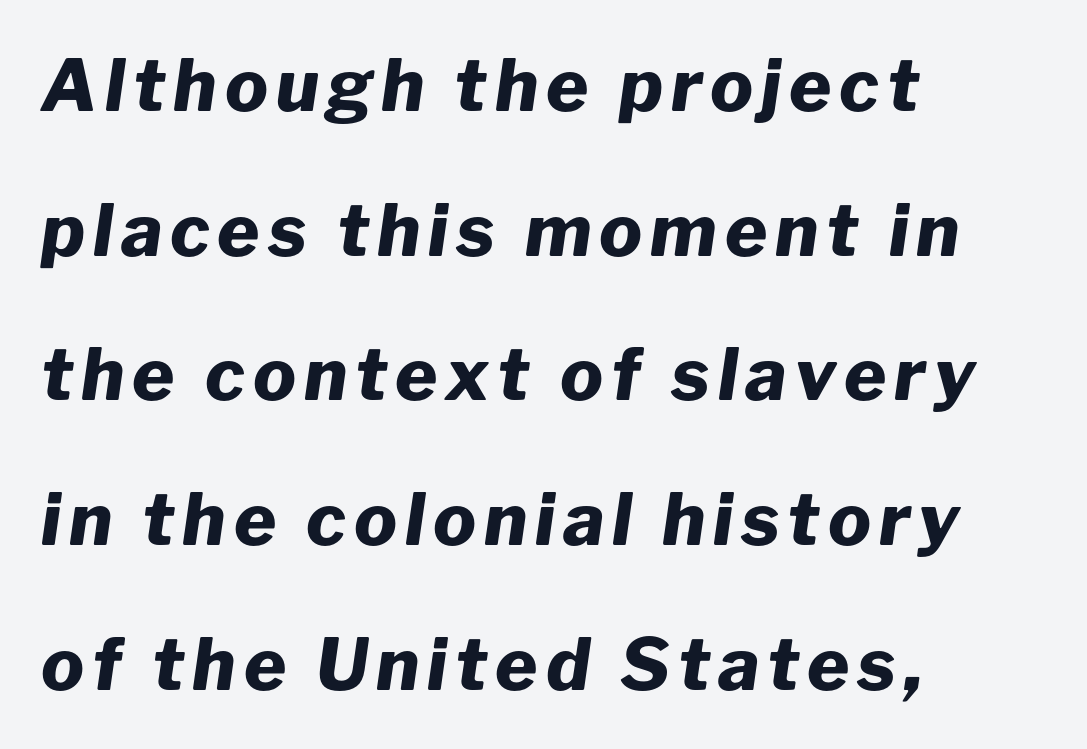
{"italic": "yes", "lean": "right", "slant_degrees": 8, "bold": "yes", "weight": "heavy", "width": "normal", "stroke_contrast": "low", "x_height": "medium", "monospaced": "no", "underline": "no", "align": "left", "line_spacing": "loose", "line_spacing_ratio": 2.01, "glyph_px": 72}
